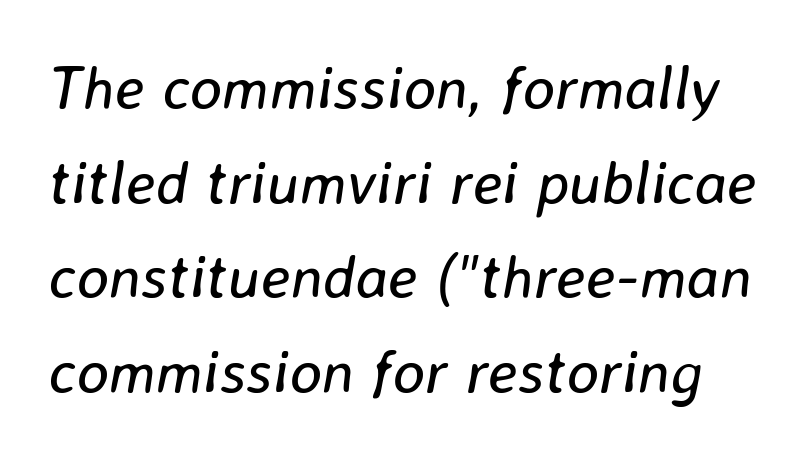
Each letter keeps its own natural width here, so spacing adapts to shape. The line-height multiplier appears to be the usual default. Just letters on the line, the space beneath them empty. Yep, that's italic — everything's leaning. The passage shown has conventional tracking throughout.
